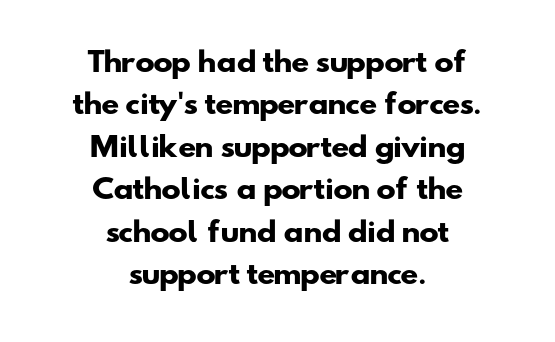
Q: Is the text bold? A: Yes.
Q: Is the text underlined? A: No.
Q: How is the paragraph aligned? A: Centered.
Q: Is the spacing between letters normal or unusually wide? A: Normal.
Q: Is the spacing between lines tight, normal or loose? A: Normal.
